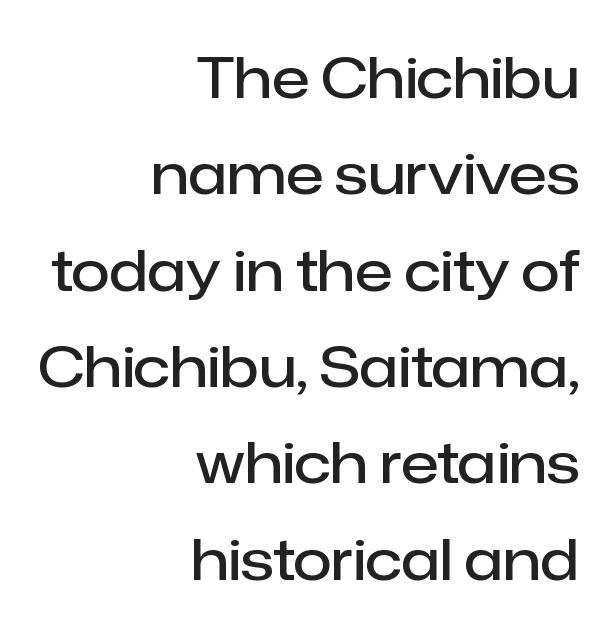
The image shows 56 px semibold sans-serif type, upright; set right-aligned, line spacing 1.72x, normal letter spacing, not underlined; low stroke contrast and a medium x-height.
